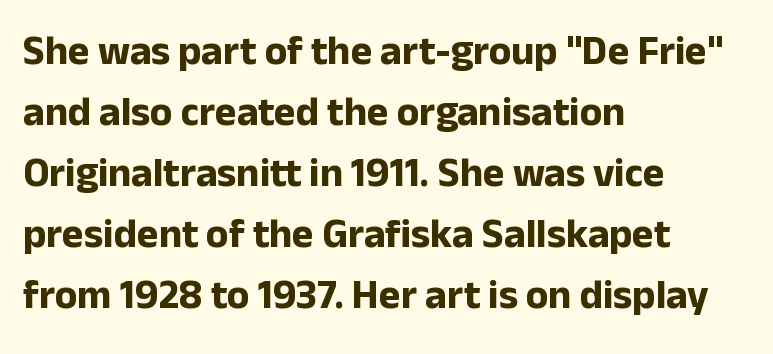
The image shows 41 px bold sans-serif type, upright; set left-aligned, normal line spacing (1.49x), normal letter spacing, not underlined; low stroke contrast and a medium x-height.
